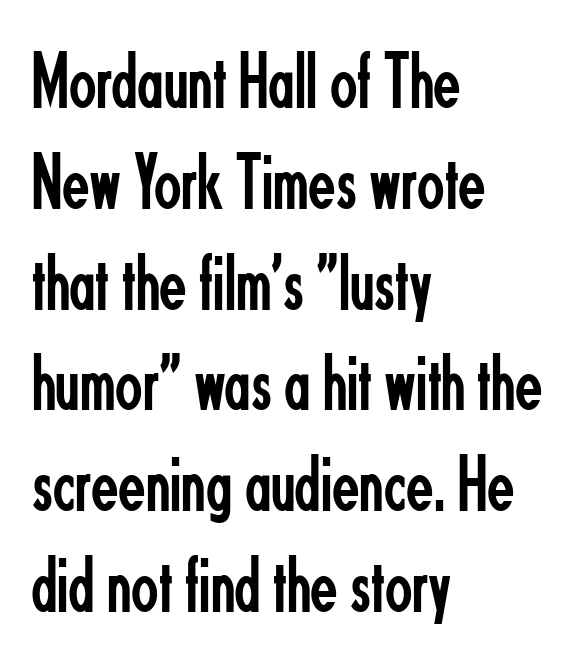
Q: Is the text bold? A: No.
Q: Is the text italic (slanted)? A: No, it is upright.
Q: Is the typeface a serif or a sans-serif typeface? A: Sans-serif.
Q: Is the text underlined? A: No.
Q: How is the paragraph aligned? A: Left-aligned.
Q: Is the spacing between letters normal or unusually wide? A: Normal.
Q: Is the spacing between lines tight, normal or loose? A: Normal.
Q: Width (condensed, normal, or wide)? A: Condensed.
Q: Stroke contrast? A: Low.
Q: x-height? A: Small.
Q: Monospaced? A: No.
